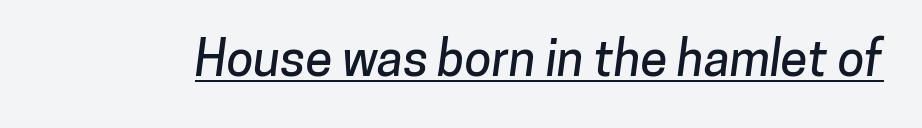
{"serif": "no", "width": "normal", "stroke_contrast": "low", "x_height": "medium", "monospaced": "no", "underline": "yes", "letter_spacing": "normal", "letter_spacing_em": 0.0, "glyph_px": 49}
